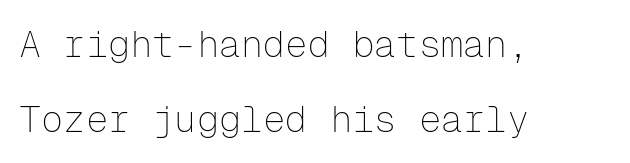
{"serif": "no", "italic": "no", "bold": "no", "weight": "thin", "width": "normal", "stroke_contrast": "low", "x_height": "medium", "monospaced": "yes", "underline": "no", "align": "left", "line_spacing": "loose", "line_spacing_ratio": 2.04, "letter_spacing": "normal", "letter_spacing_em": 0.0, "glyph_px": 37}
